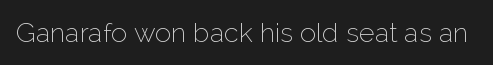
Has an underline been added? It has not. The type is set solid horizontally, with unmodified tracking. The characters are drawn with everyday or finer stroke widths. Every character sits straight up, as roman type does.
